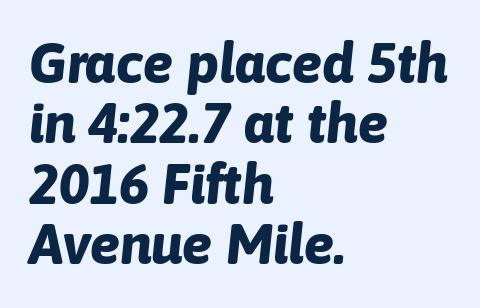
{"italic": "yes", "lean": "right", "slant_degrees": 6, "bold": "yes", "weight": "bold", "width": "normal", "stroke_contrast": "low", "x_height": "medium", "monospaced": "no", "underline": "no", "align": "left", "line_spacing": "tight", "line_spacing_ratio": 1.08, "letter_spacing": "normal", "letter_spacing_em": 0.0, "glyph_px": 56}
